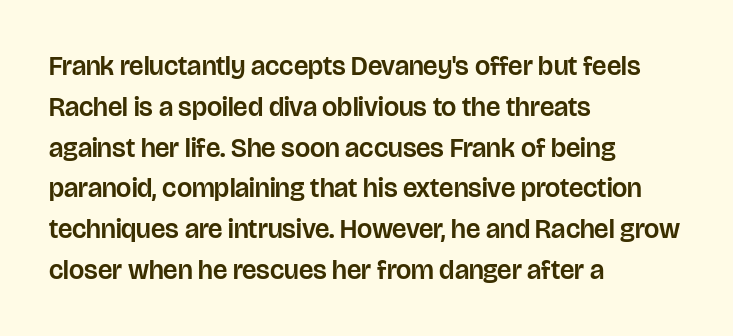
Q: Is the text italic (slanted)? A: No, it is upright.
Q: Is the text underlined? A: No.
Q: How is the paragraph aligned? A: Left-aligned.
Q: Is the spacing between letters normal or unusually wide? A: Normal.
Q: Is the spacing between lines tight, normal or loose? A: Normal.
